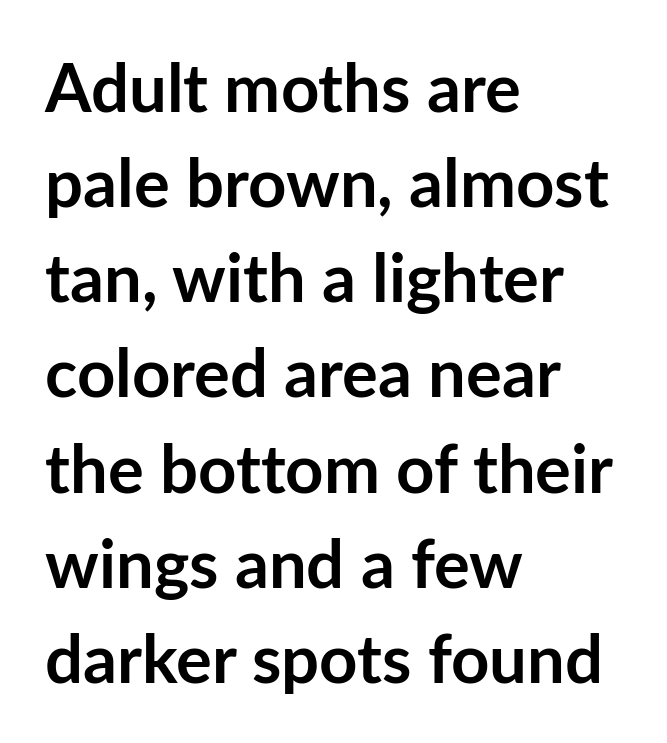
{"serif": "no", "italic": "no", "bold": "yes", "weight": "semibold", "width": "normal", "stroke_contrast": "low", "x_height": "medium", "monospaced": "no", "underline": "no", "align": "left", "line_spacing": "normal", "line_spacing_ratio": 1.42, "letter_spacing": "normal", "letter_spacing_em": 0.0, "glyph_px": 67}
